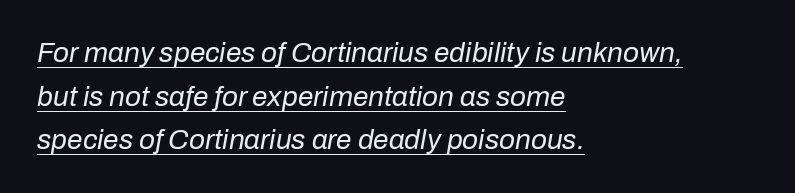
The image shows 28 px regular-weight type, italic (leaning right); set left-aligned, normal line spacing (1.56x), normal letter spacing, underlined; low stroke contrast and a medium x-height.
